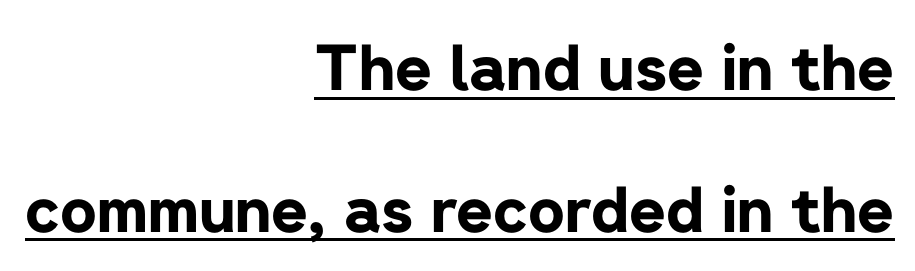
Quick note: interline space is abundant. Short note: letters normally spaced. Every stem runs plumb, perpendicular to the baseline. A flush-right, rag-left setting is used for this passage. The rendering uses natural spacing where letterforms have individual widths. Thick stems and heavy bowls — unmistakably bold.
